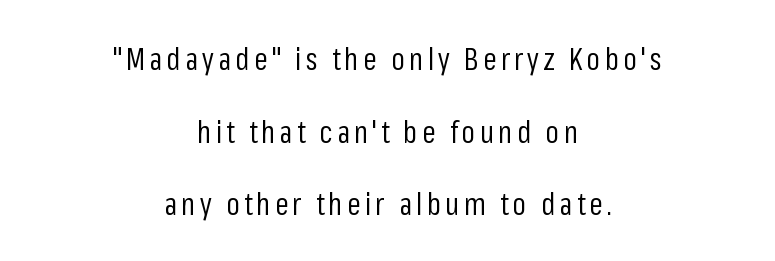
Stroke thickness stays within the range of a standard reading face or lighter. How would I describe the line gaps? Wide and relaxed. Check where the strokes stop: nothing finishes them off — pure sans. The rendering uses natural spacing where letterforms have individual widths.
